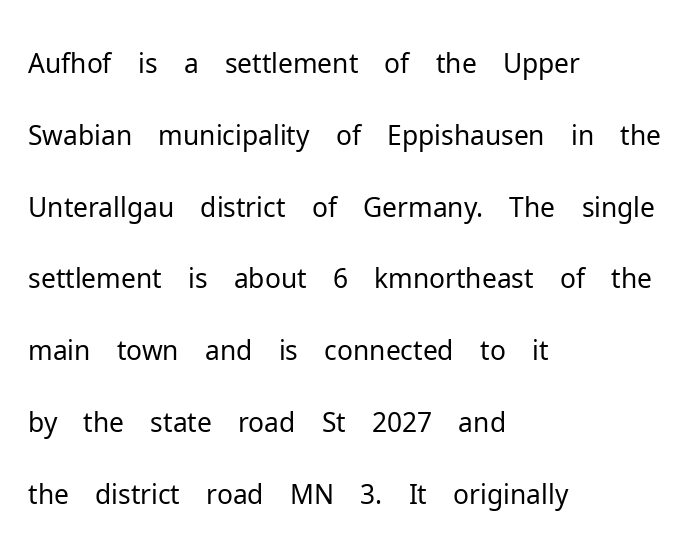
Q: Is the text bold? A: No.
Q: Is the text italic (slanted)? A: No, it is upright.
Q: Is the typeface a serif or a sans-serif typeface? A: Sans-serif.
Q: Is the text underlined? A: No.
Q: How is the paragraph aligned? A: Left-aligned.
Q: Is the spacing between letters normal or unusually wide? A: Normal.
Q: Is the spacing between lines tight, normal or loose? A: Normal.
Q: Width (condensed, normal, or wide)? A: Normal.
Q: Stroke contrast? A: Low.
Q: x-height? A: Medium.
Q: Monospaced? A: No.
